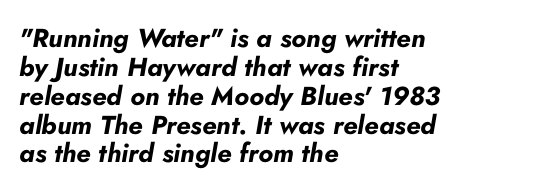
The image shows 26 px bold type, italic (leaning right); set left-aligned, tight line spacing (1.11x), normal letter spacing, not underlined.
